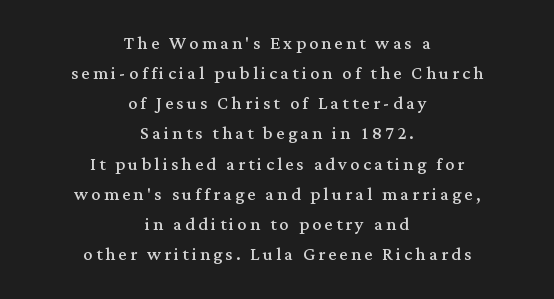
The image shows 23 px text type, upright; set centered, normal line spacing (1.31x), not underlined.
